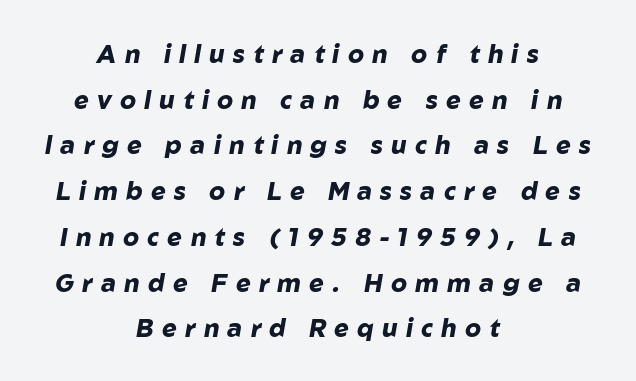
{"italic": "yes", "lean": "right", "slant_degrees": 10, "bold": "yes", "underline": "no", "align": "center", "line_spacing_ratio": 1.83, "letter_spacing": "wide", "letter_spacing_em": 0.33, "glyph_px": 25}
